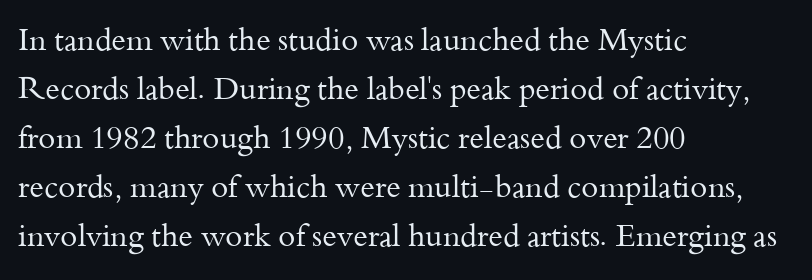
The image shows 31 px regular-weight serif type, upright; set left-aligned, normal line spacing (1.58x), normal letter spacing, not underlined; medium stroke contrast and a small x-height.
